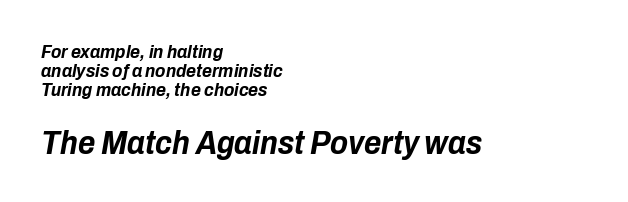
Q: Is the text bold? A: Yes.
Q: Is the text italic (slanted)? A: Yes, it leans right by about 10 degrees.
Q: Is the text underlined? A: No.
Q: How is the paragraph aligned? A: Left-aligned.
Q: Is the spacing between letters normal or unusually wide? A: Normal.
Q: Is the spacing between lines tight, normal or loose? A: Tight.
Q: Which block of text is set in a larger size, the first (top) or the second (bottom)? A: The second (bottom) one.
Q: Width (condensed, normal, or wide)? A: Condensed.
Q: Stroke contrast? A: Low.
Q: x-height? A: Medium.
Q: Monospaced? A: No.
